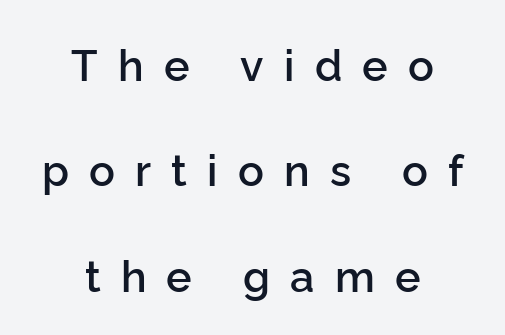
The image shows 43 px semibold sans-serif type, upright; set centered, loose line spacing (2.45x), unusually wide letter spacing (+0.47 em), not underlined; low stroke contrast and a medium x-height.
